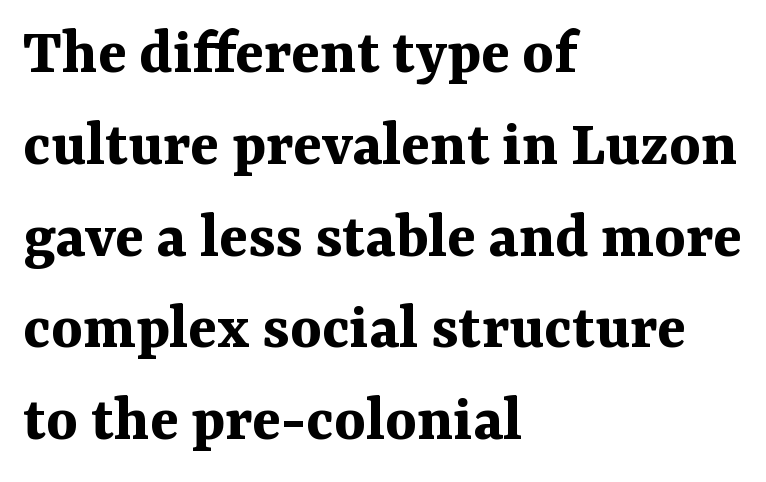
{"serif": "yes", "italic": "no", "bold": "yes", "weight": "bold", "width": "normal", "stroke_contrast": "medium", "x_height": "medium", "monospaced": "no", "underline": "no", "align": "left", "line_spacing": "normal", "line_spacing_ratio": 1.37, "letter_spacing": "normal", "letter_spacing_em": 0.0, "glyph_px": 67}
